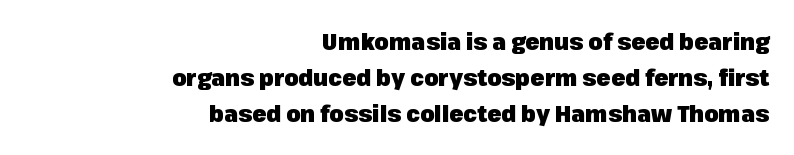
The image shows 23 px bold type, upright; set right-aligned, normal line spacing (1.57x), normal letter spacing, not underlined.
